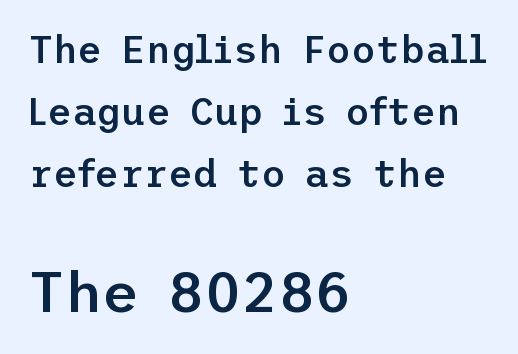
{"serif": "no", "italic": "no", "bold": "semi", "weight": "semibold", "width": "normal", "stroke_contrast": "low", "x_height": "medium", "underline": "no", "align": "left", "line_spacing": "normal", "line_spacing_ratio": 1.63, "letter_spacing": "normal", "letter_spacing_em": 0.0, "larger_block": "second", "size_ratio": 1.5, "glyph_px": 57}
